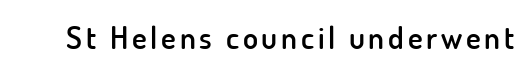
{"serif": "no", "italic": "no", "bold": "semi", "weight": "semibold", "width": "normal", "stroke_contrast": "low", "x_height": "small", "monospaced": "no", "underline": "no", "glyph_px": 31}
